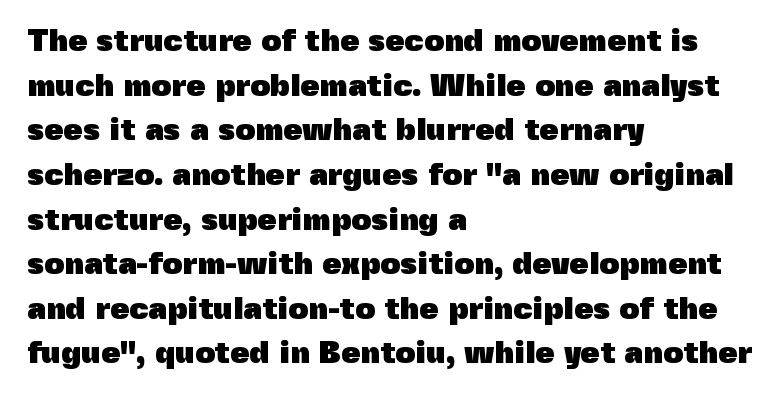
This sample uses an upright cut, with every glyph sitting square on the baseline. Notice how descenders clear the ascenders below comfortably — that's standard leading. What stands out about the letter spacing? Nothing — it is the standard amount. Do the characters align in a grid? No, the font is proportional.
